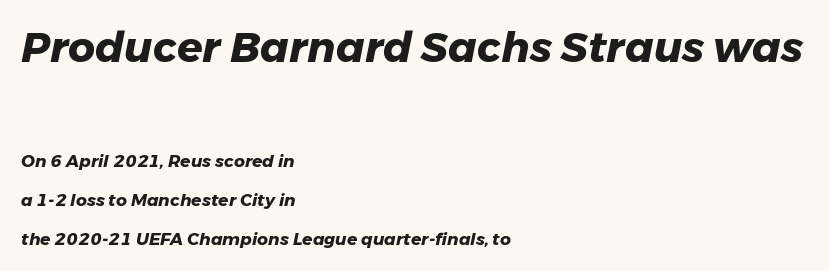
{"italic": "yes", "lean": "right", "slant_degrees": 11, "bold": "yes", "weight": "heavy", "width": "normal", "stroke_contrast": "low", "x_height": "medium", "monospaced": "no", "underline": "no", "align": "left", "line_spacing": "loose", "line_spacing_ratio": 2.28, "letter_spacing": "normal", "letter_spacing_em": 0.0, "larger_block": "first", "size_ratio": 2.47, "glyph_px": 42}
